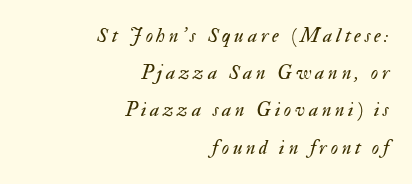
The lines are quadded right. The font sits on the lighter half of the weight spectrum, regular included. The strip under each line holds only bare page. Compared with ordinary roman type, these characters are visibly tilted.
